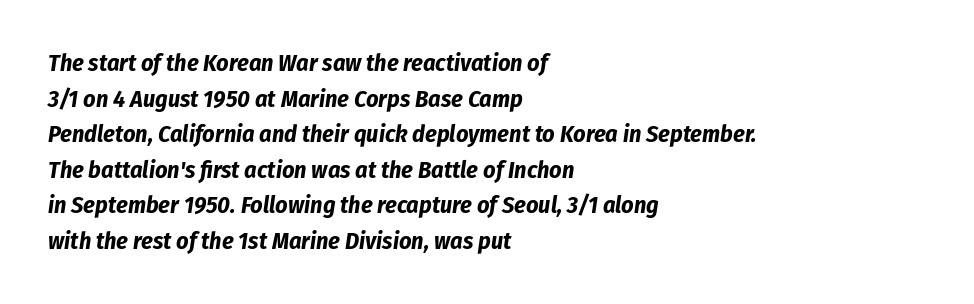
Unmarked baselines from the first word to the last. This sample is left-justified, so line endings fall wherever the words run out. The vertical gap from one line to the next is medium. The axis of the letterforms is tilted away from vertical. The sample has been set heavy, in full bold.
